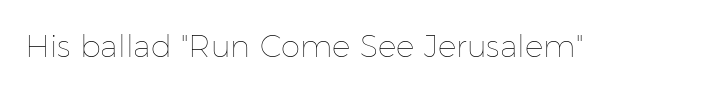
{"italic": "no", "bold": "no", "weight": "thin", "width": "normal", "stroke_contrast": "low", "x_height": "medium", "monospaced": "no", "underline": "no", "letter_spacing": "normal", "letter_spacing_em": 0.0, "glyph_px": 31}
